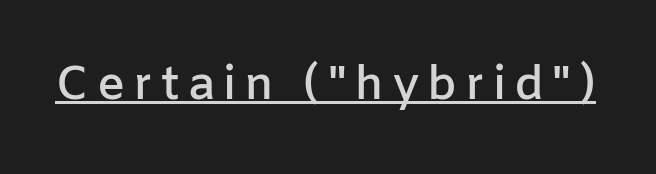
Q: Is the text bold? A: Semi-bold.
Q: Is the text italic (slanted)? A: No, it is upright.
Q: Is the typeface a serif or a sans-serif typeface? A: Sans-serif.
Q: Is the text underlined? A: Yes.
Q: Width (condensed, normal, or wide)? A: Normal.
Q: Stroke contrast? A: Low.
Q: x-height? A: Medium.
Q: Monospaced? A: No.
